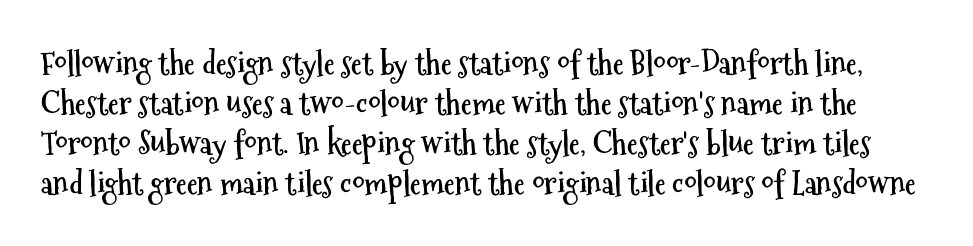
I'd call this a sans setting — the letters go barefoot. The axis of the letterforms is exactly vertical. Honestly, the letter spacing is just normal — you wouldn't notice it. Summary of weight: heavy, a full bold.
